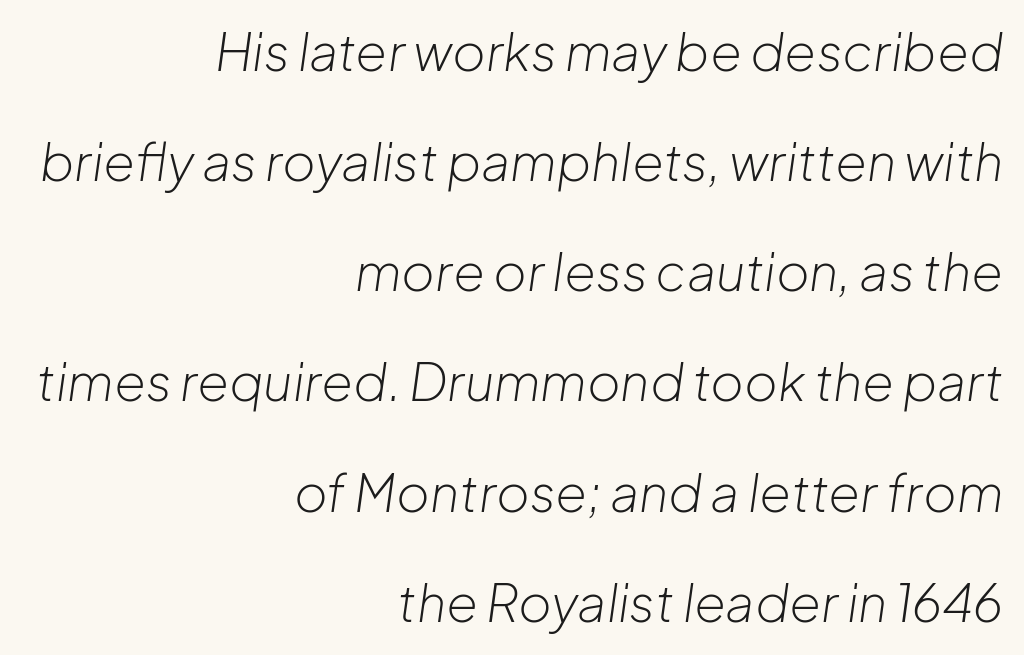
Words float on clear page, feet unadorned. Note the varied advance widths — an 'i' is clearly narrower than an 'm'. Weight: not bold — regular or lighter. The typography opts for an oblique posture over an upright one. The block of text is sparse from top to bottom, with ample space between rows. Caption: standard tracking, unaltered.
